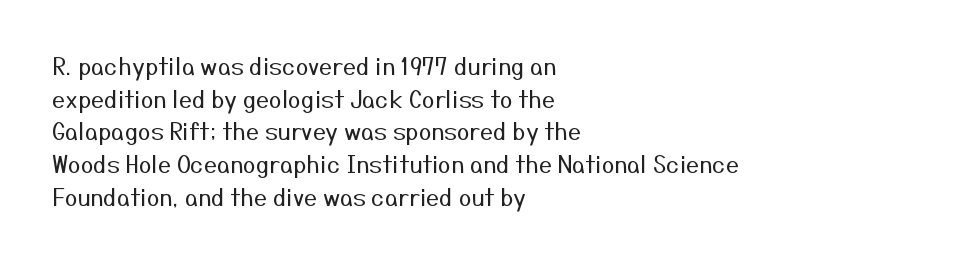
The image shows 23 px text type, upright; set left-aligned, normal line spacing (1.42x), normal letter spacing, not underlined.
